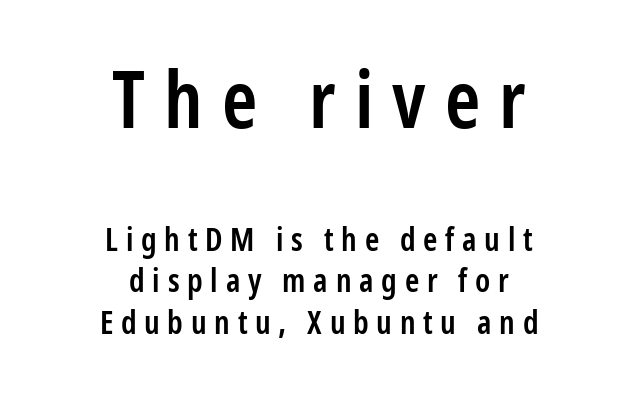
What weight is shown? A semibold, between regular and bold. The typesetter chose a symmetrical, centered arrangement here. Each word looks stretched out because of the extra space between its letters. Italic: no, the glyphs are upright roman.
